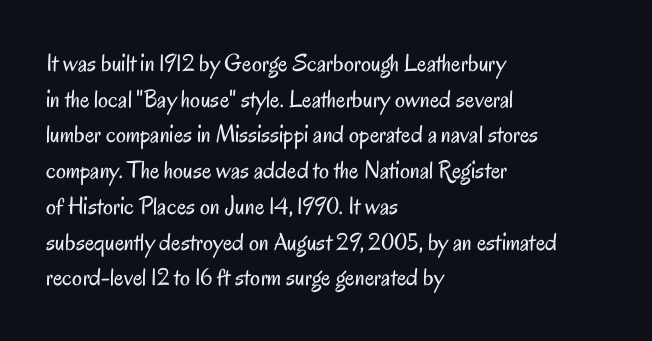
{"italic": "no", "bold": "no", "underline": "no", "align": "left", "line_spacing": "normal", "line_spacing_ratio": 1.43, "letter_spacing": "normal", "letter_spacing_em": 0.0, "glyph_px": 25}
